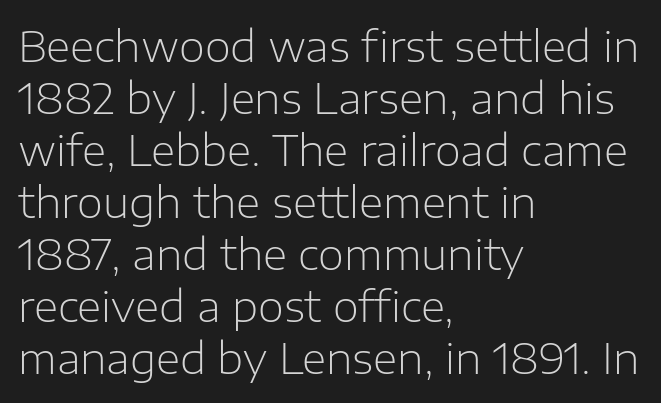
The image shows 42 px light sans-serif type, upright; set left-aligned, line spacing 1.24x, normal letter spacing, not underlined; low stroke contrast and a medium x-height.
